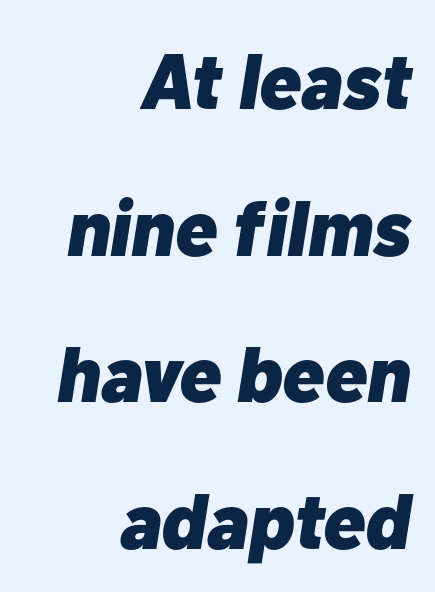
The image shows 78 px heavy type, italic (leaning right); set right-aligned, line spacing 1.88x, normal letter spacing, not underlined; low stroke contrast and a medium x-height.
